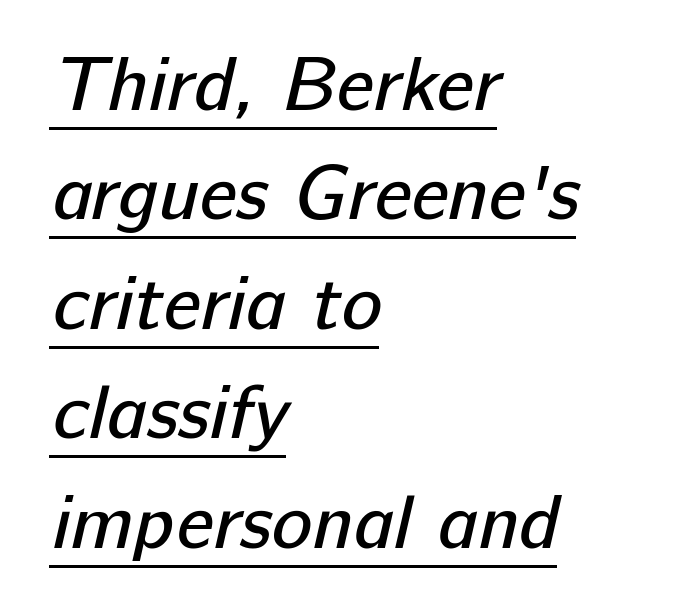
Note the varied advance widths — an 'i' is clearly narrower than an 'm'. The type is set solid horizontally, with unmodified tracking. Students, observe the line beneath the letters — that is underlining. The face looks like a standard text weight, possibly lighter.
